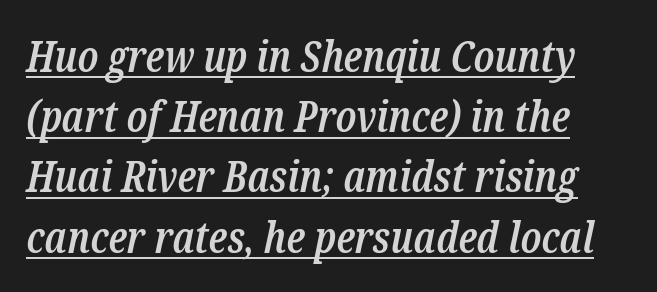
The space between consecutive lines is moderate. Beneath each row of characters lies a ruled line. This sample has the flowing, uneven cadence of proportional lettering. Letter spacing: default.
